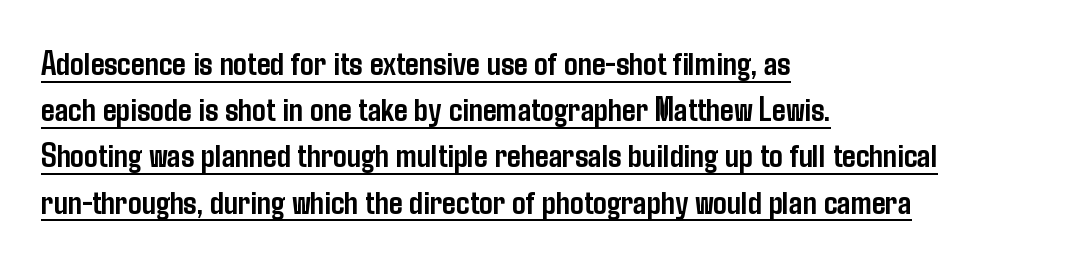
{"serif": "no", "italic": "no", "bold": "yes", "weight": "semibold", "width": "condensed", "stroke_contrast": "low", "x_height": "medium", "monospaced": "no", "underline": "yes", "align": "left", "line_spacing": "normal", "line_spacing_ratio": 1.36, "letter_spacing": "normal", "letter_spacing_em": 0.0, "glyph_px": 34}
